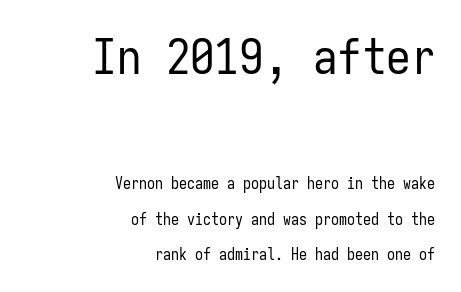
Q: Is the text bold? A: No.
Q: Is the text italic (slanted)? A: No, it is upright.
Q: Is the typeface a serif or a sans-serif typeface? A: Sans-serif.
Q: Is the text underlined? A: No.
Q: How is the paragraph aligned? A: Right-aligned.
Q: Is the spacing between letters normal or unusually wide? A: Normal.
Q: Is the spacing between lines tight, normal or loose? A: Loose.
Q: Which block of text is set in a larger size, the first (top) or the second (bottom)? A: The first (top) one.
Q: Width (condensed, normal, or wide)? A: Condensed.
Q: Stroke contrast? A: Low.
Q: x-height? A: Medium.
Q: Monospaced? A: Yes.
